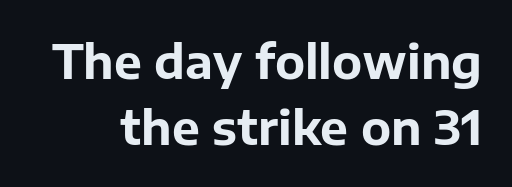
The image shows 47 px bold sans-serif type, upright; set normal line spacing (1.41x), normal letter spacing, not underlined; low stroke contrast and a medium x-height.
